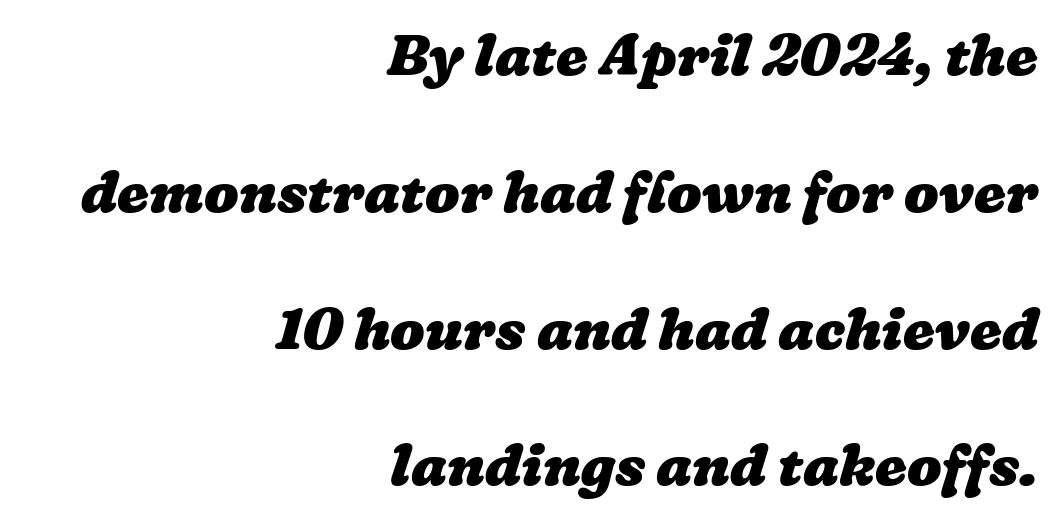
The image shows 57 px heavy, wide type; set right-aligned, loose line spacing (2.4x), normal letter spacing, not underlined; low stroke contrast and a medium x-height.
